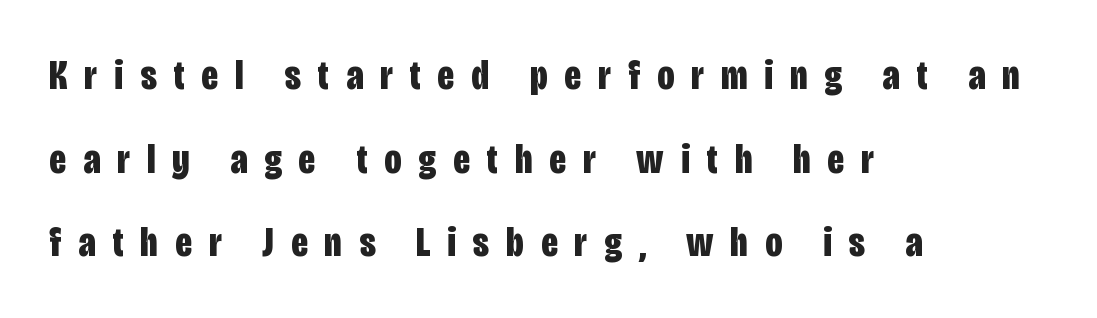
Q: Is the text bold? A: Yes.
Q: Is the text italic (slanted)? A: No, it is upright.
Q: Is the typeface a serif or a sans-serif typeface? A: Sans-serif.
Q: Is the text underlined? A: No.
Q: How is the paragraph aligned? A: Left-aligned.
Q: Is the spacing between letters normal or unusually wide? A: Unusually wide.
Q: Is the spacing between lines tight, normal or loose? A: Loose.
Q: Width (condensed, normal, or wide)? A: Condensed.
Q: Stroke contrast? A: Low.
Q: x-height? A: Large.
Q: Monospaced? A: No.
